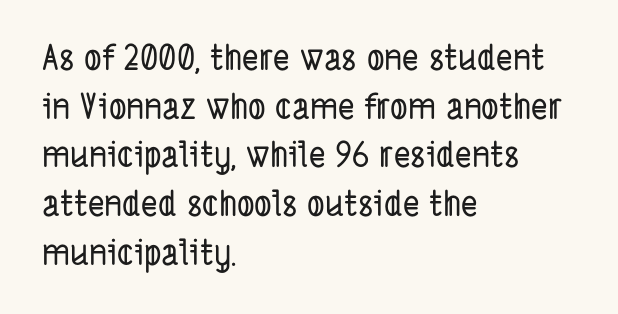
The image shows 35 px condensed sans-serif type; set left-aligned, normal line spacing (1.39x), normal letter spacing, not underlined; low stroke contrast and a medium x-height.
